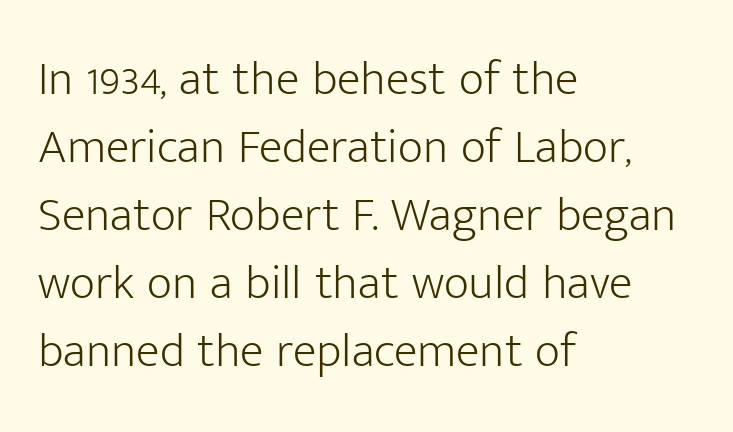
The passage shown has conventional tracking throughout. Note: no serifs on the glyphs. The baseline area is clear. The lettering holds an erect, upright posture throughout. The font is comparable to plain body text, perhaps lighter. Leftover space on each line is placed entirely after the last word.
